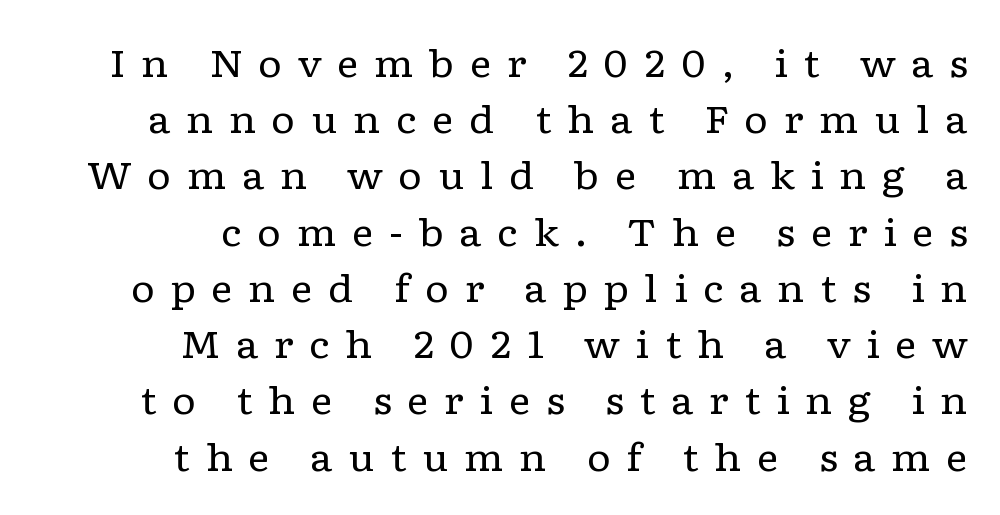
Regarding serifs, this sample has them. This sample uses an upright cut, with every glyph sitting square on the baseline. Each letter keeps its own natural width here, so spacing adapts to shape. Does the copy run flush right? Yes — the right margin is perfectly even. Check under the words: just untouched page. The line texture is sparse and dotted thanks to wide tracking.
